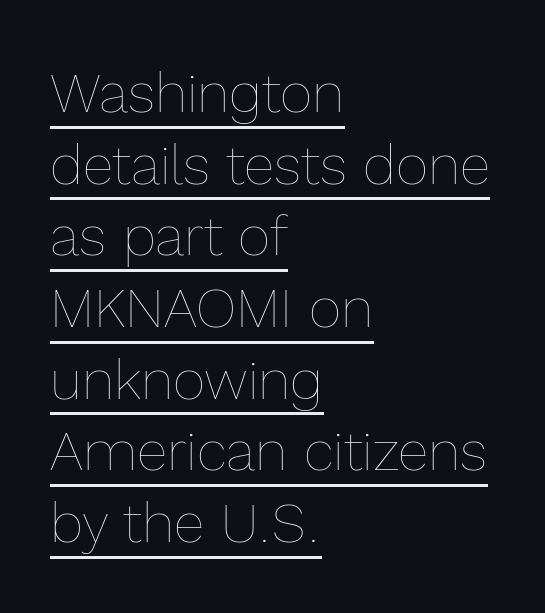
The image shows 56 px thin type, upright; set left-aligned, normal line spacing (1.28x), normal letter spacing, underlined; a medium x-height.
